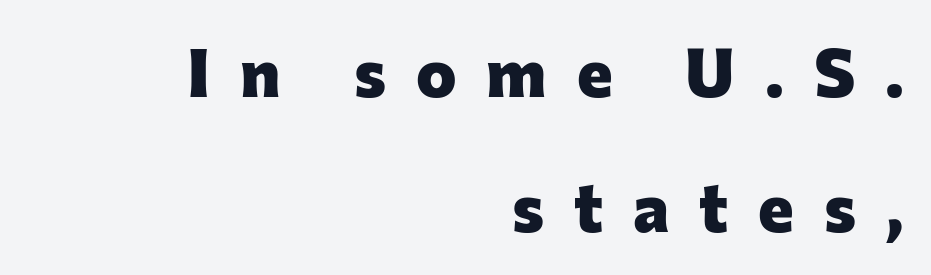
Beneath every word, the page is bare. Is there much room between lines? Yes — plenty of vertical air separates them. Posture: vertical. The passage shown is typeset with a sans-serif family.
